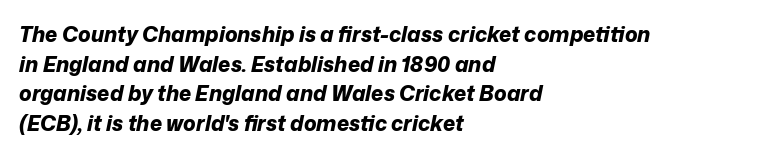
Lines of text with bare space underneath. Typesetter's note: full bold, strokes at maximum text heaviness. Regarding leading, the lines here are spaced in the standard way. Here the glyphs are tracked normally, forming tight word shapes. Italic: yes, the glyphs are oblique.
